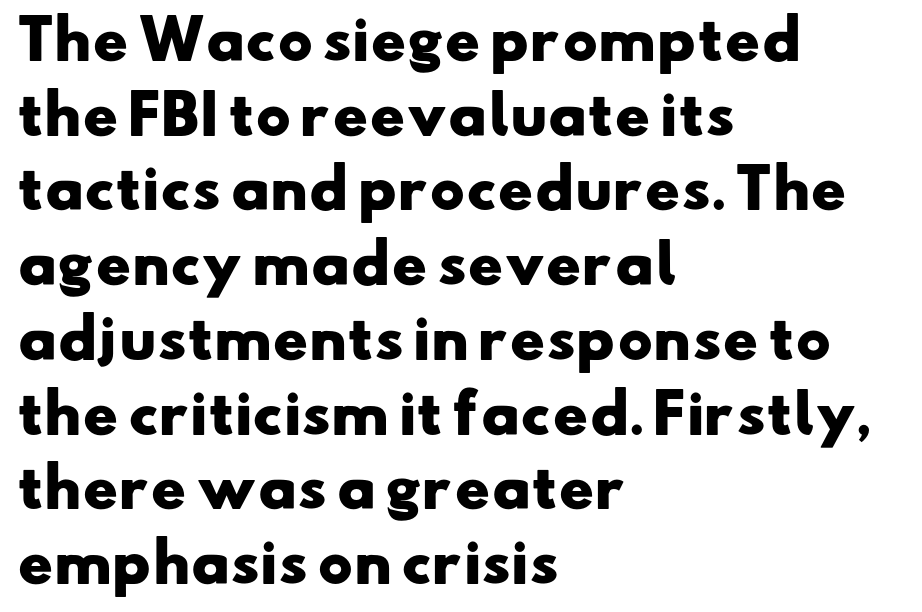
The image shows 53 px heavy, wide sans-serif type; set left-aligned, normal line spacing (1.41x), normal letter spacing, not underlined; low stroke contrast and a small x-height.
